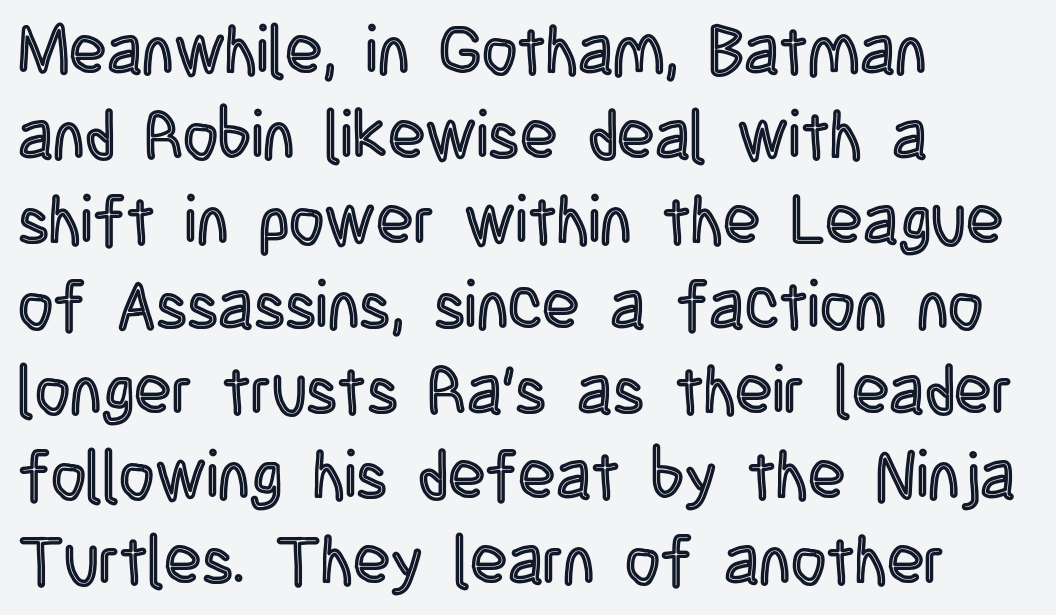
The image shows 68 px condensed type, upright; set left-aligned, normal line spacing (1.25x), normal letter spacing, not underlined; a large x-height.
